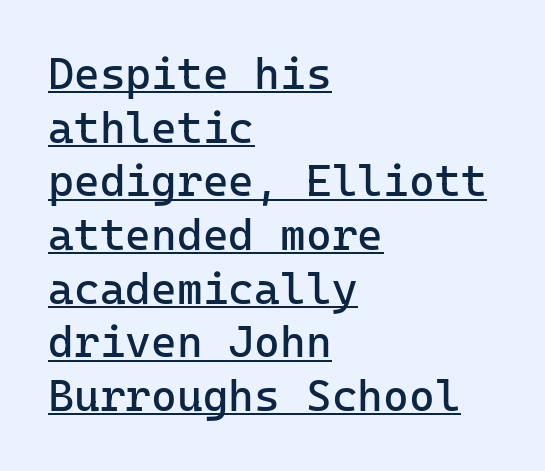
Stroke mass is kept to a normal reading level or below. Font category for this specimen: sans-serif. Each word holds together tightly as a unit, with standard inter-letter gaps. Each line starts at the same left margin while the right side varies. Designer's note — italics off, roman on.
